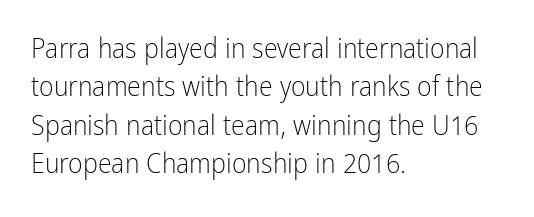
The image shows 28 px light, condensed sans-serif type, upright; set left-aligned, normal line spacing (1.37x), normal letter spacing, not underlined; low stroke contrast and a medium x-height.
